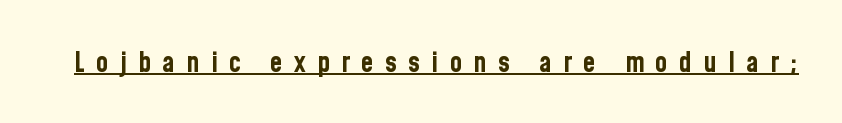
Q: Is the text bold? A: Yes.
Q: Is the text italic (slanted)? A: No, it is upright.
Q: Is the typeface a serif or a sans-serif typeface? A: Sans-serif.
Q: Is the text underlined? A: Yes.
Q: Is the spacing between letters normal or unusually wide? A: Unusually wide.
Q: Width (condensed, normal, or wide)? A: Condensed.
Q: Stroke contrast? A: Low.
Q: x-height? A: Medium.
Q: Monospaced? A: No.
